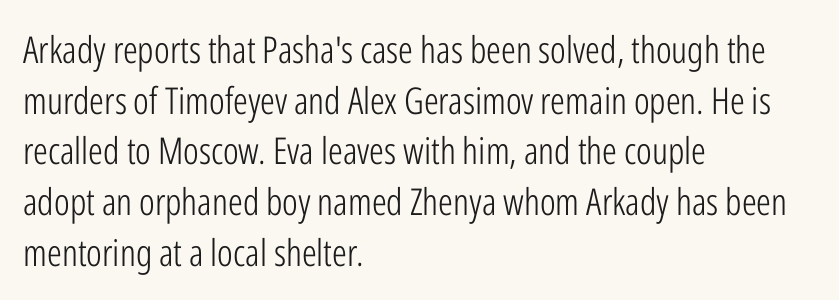
The image shows 37 px light, condensed sans-serif type, upright; set left-aligned, normal line spacing (1.37x), normal letter spacing, not underlined; low stroke contrast and a medium x-height.
